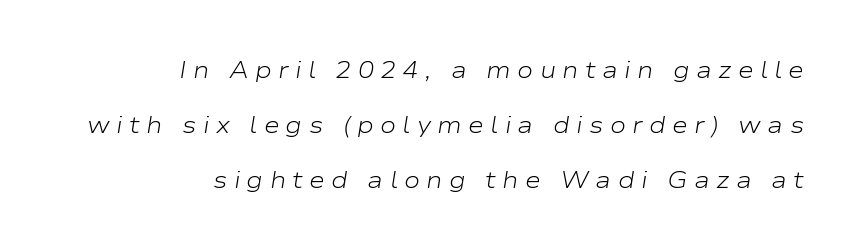
Q: Is the text bold? A: No.
Q: Is the text italic (slanted)? A: Yes, it leans right by about 9 degrees.
Q: Is the text underlined? A: No.
Q: How is the paragraph aligned? A: Right-aligned.
Q: Is the spacing between letters normal or unusually wide? A: Unusually wide.
Q: Is the spacing between lines tight, normal or loose? A: Loose.
